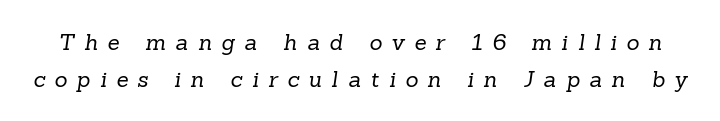
The image shows 22 px text type; set normal line spacing (1.67x), unusually wide letter spacing (+0.44 em), not underlined.
